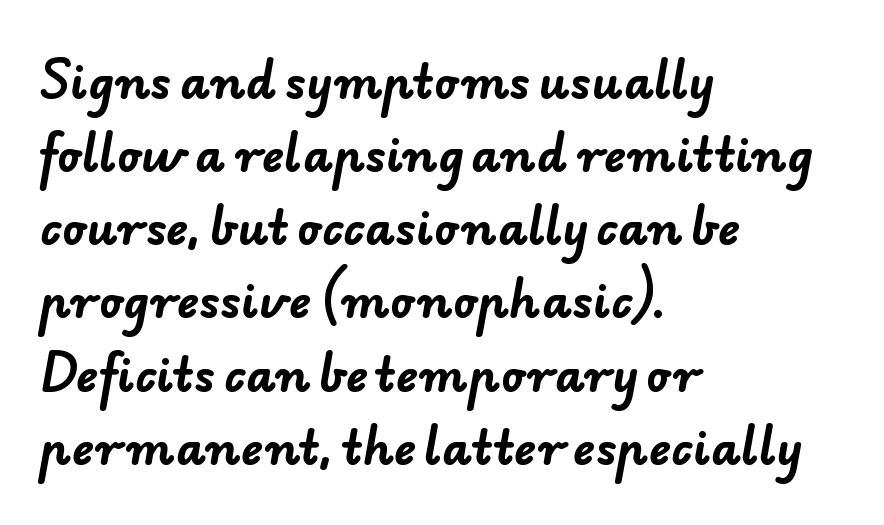
The passage shown is typed in a proportional face where columns would drift. Lines of text with bare space underneath. Leading matches the norm, producing a regular column. Unlike a traditional serif, this face leaves its strokes unadorned. A student would call this left alignment; a typographer would say flush left, rag right.
